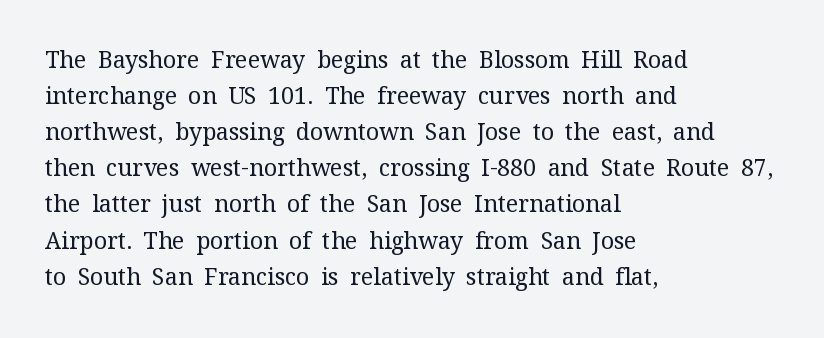
The image shows 23 px text type, upright; set left-aligned, normal line spacing (1.57x), normal letter spacing, not underlined.
